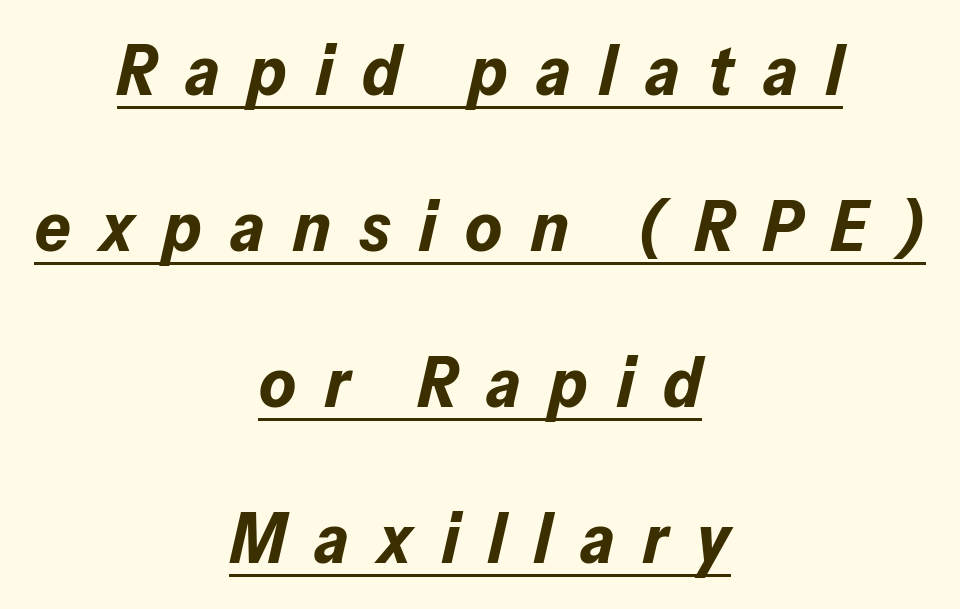
Q: Is the text bold? A: Yes.
Q: Is the text italic (slanted)? A: Yes, it leans right by about 13 degrees.
Q: Is the text underlined? A: Yes.
Q: How is the paragraph aligned? A: Centered.
Q: Is the spacing between letters normal or unusually wide? A: Unusually wide.
Q: Is the spacing between lines tight, normal or loose? A: Loose.
Q: Width (condensed, normal, or wide)? A: Normal.
Q: Stroke contrast? A: Low.
Q: x-height? A: Medium.
Q: Monospaced? A: No.
